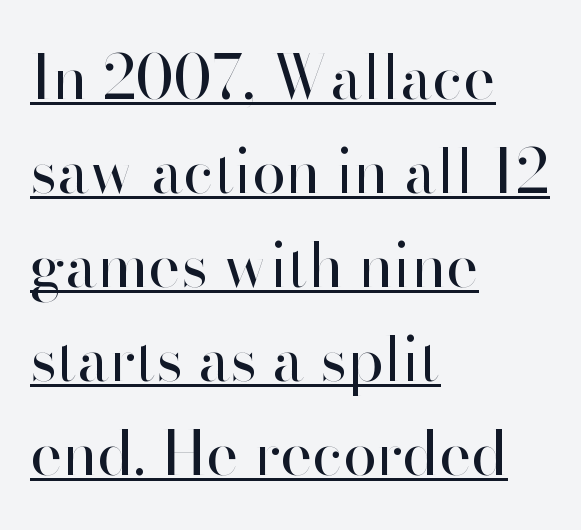
{"serif": "no", "italic": "no", "bold": "no", "weight": "regular", "width": "normal", "stroke_contrast": "high", "x_height": "small", "monospaced": "no", "underline": "yes", "align": "left", "line_spacing": "normal", "line_spacing_ratio": 1.54, "letter_spacing": "normal", "letter_spacing_em": 0.0, "glyph_px": 61}
